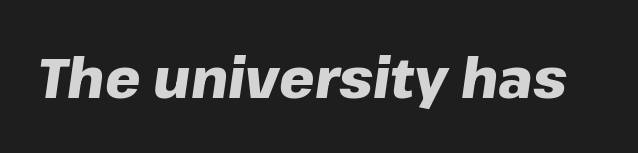
The image shows 56 px heavy type, italic (leaning right); set normal letter spacing, not underlined; low stroke contrast and a medium x-height.
